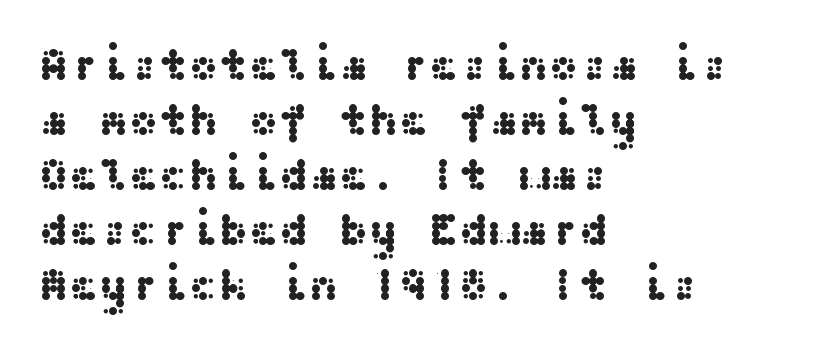
Posture: straight, roman, zero tilt. Characters follow at the spacing the type designer built in. The text block is weighted toward the left margin, trailing off unevenly rightward. Letterform terminals end flat and unadorned throughout the passage.
